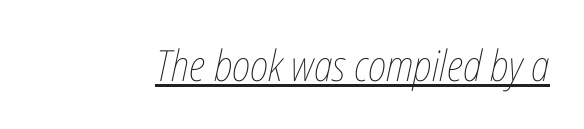
What stands out about the letter spacing? Nothing — it is the standard amount. These lines are rendered in a variable-pitch font. Would a proofreader flag this as italicized? Yes. Is there an underline? Yes — a line sits under the letters.
